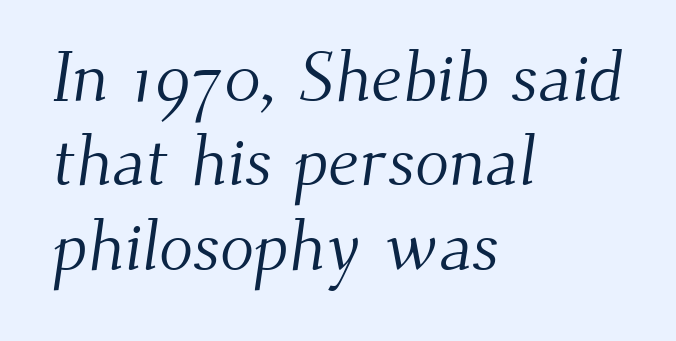
Unlike a clean sans, this face finishes its strokes with serifs. Typeset ragged right — the left edge is the straight one. The rendering uses natural spacing where letterforms have individual widths. These lines keep a tight, regular rhythm from letter to letter.
